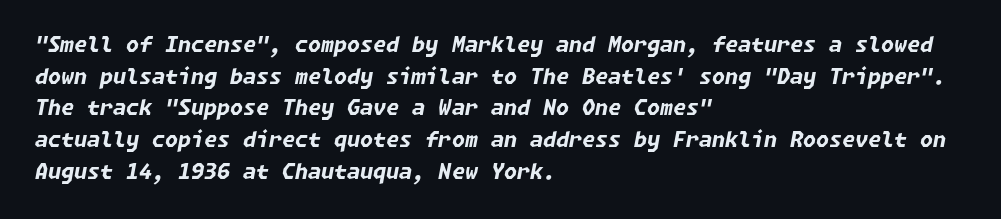
Q: Is the text bold? A: Yes.
Q: Is the text italic (slanted)? A: Yes, it leans right by about 11 degrees.
Q: Is the text underlined? A: No.
Q: How is the paragraph aligned? A: Left-aligned.
Q: Is the spacing between letters normal or unusually wide? A: Normal.
Q: Is the spacing between lines tight, normal or loose? A: Normal.
